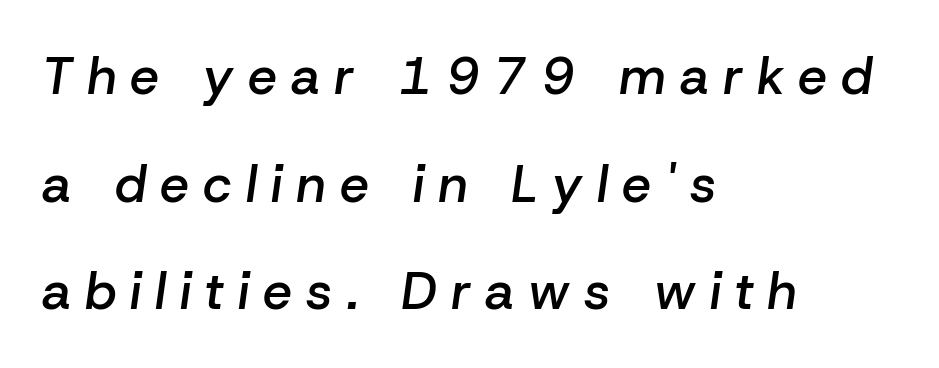
Alignment: flush left. Glance below the letters and you will spot only blank space. The sample has been set in demibold, a notch under bold. Leading is clearly above the norm, producing a sparse column. The face used here is rendered with a markedly widened letterfit.
